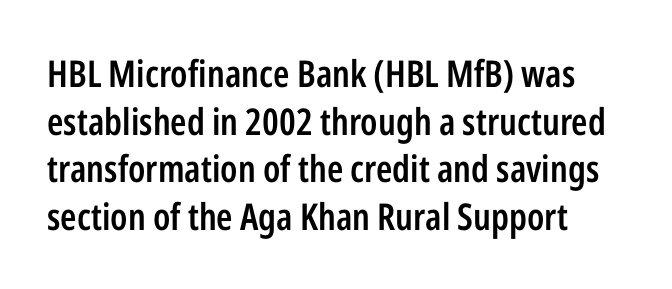
The image shows 37 px semibold, condensed sans-serif type, upright; set normal line spacing (1.29x), normal letter spacing, not underlined; low stroke contrast and a medium x-height.
